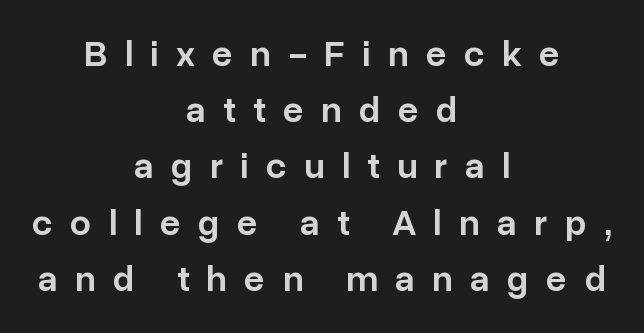
Q: Is the text bold? A: Semi-bold.
Q: Is the text italic (slanted)? A: No, it is upright.
Q: Is the typeface a serif or a sans-serif typeface? A: Sans-serif.
Q: Is the text underlined? A: No.
Q: How is the paragraph aligned? A: Centered.
Q: Is the spacing between letters normal or unusually wide? A: Unusually wide.
Q: Is the spacing between lines tight, normal or loose? A: Normal.
Q: Width (condensed, normal, or wide)? A: Normal.
Q: Stroke contrast? A: Low.
Q: x-height? A: Medium.
Q: Monospaced? A: No.
